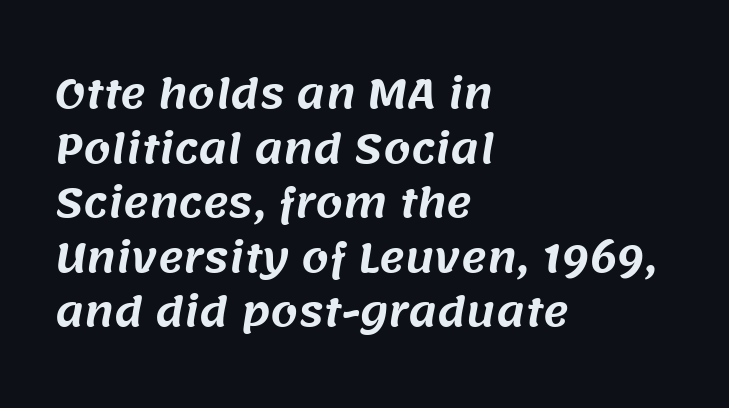
{"serif": "no", "width": "normal", "stroke_contrast": "medium", "x_height": "large", "monospaced": "no", "underline": "no", "align": "left", "line_spacing": "normal", "line_spacing_ratio": 1.4, "letter_spacing": "normal", "letter_spacing_em": 0.0, "glyph_px": 39}
